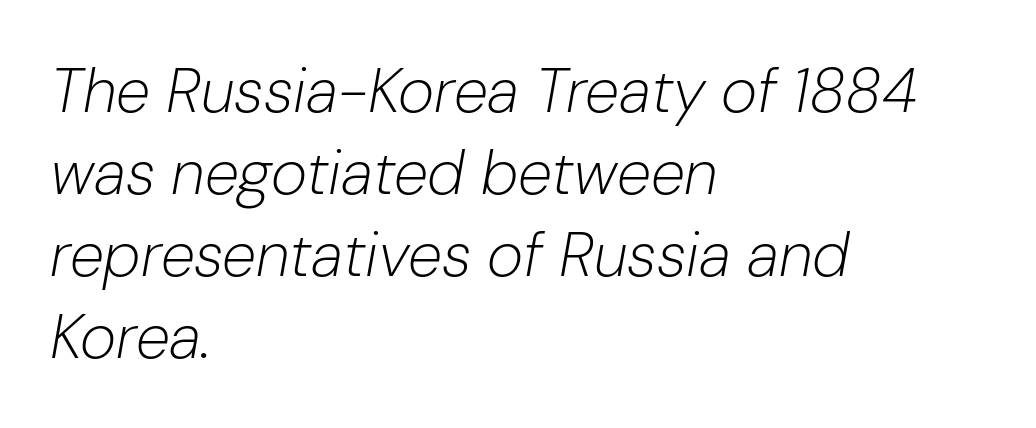
Q: Is the text bold? A: No.
Q: Is the text italic (slanted)? A: Yes, it leans right by about 10 degrees.
Q: Is the text underlined? A: No.
Q: How is the paragraph aligned? A: Left-aligned.
Q: Is the spacing between letters normal or unusually wide? A: Normal.
Q: Is the spacing between lines tight, normal or loose? A: Normal.
Q: Width (condensed, normal, or wide)? A: Normal.
Q: Stroke contrast? A: Low.
Q: x-height? A: Medium.
Q: Monospaced? A: No.
